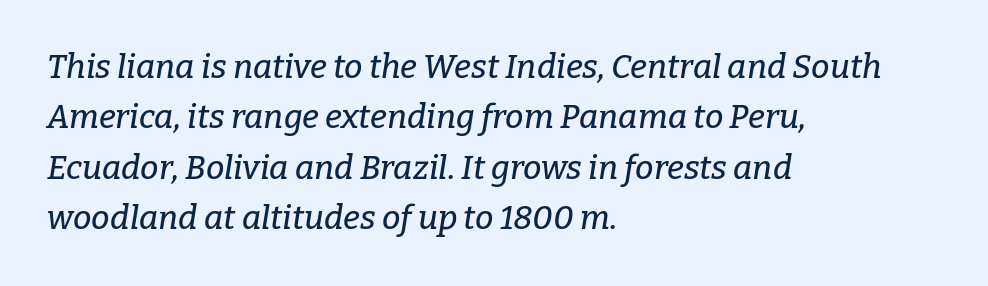
{"serif": "yes", "italic": "yes", "lean": "right", "slant_degrees": 9, "width": "normal", "stroke_contrast": "low", "x_height": "medium", "monospaced": "no", "underline": "no", "align": "left", "line_spacing": "normal", "line_spacing_ratio": 1.53, "letter_spacing": "normal", "letter_spacing_em": 0.0, "glyph_px": 33}
